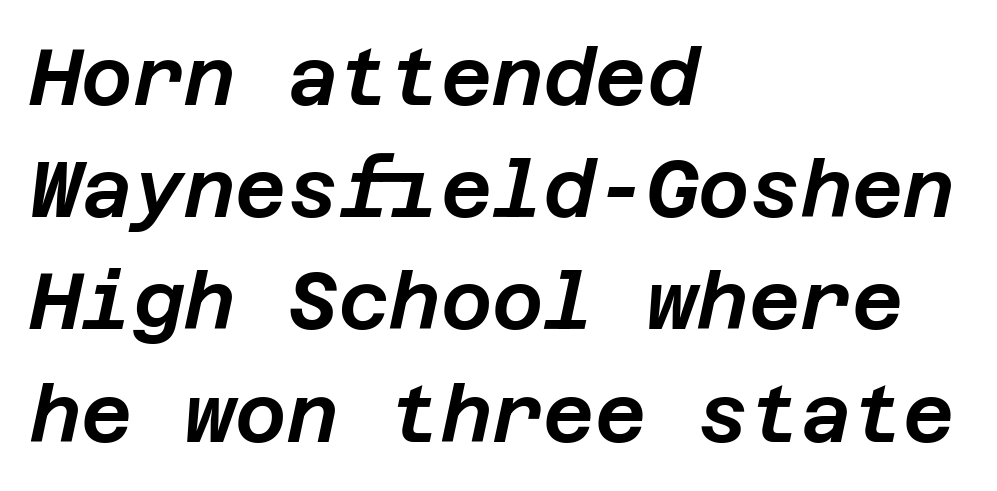
{"italic": "yes", "lean": "right", "slant_degrees": 12, "width": "normal", "stroke_contrast": "low", "x_height": "large", "underline": "no", "align": "left", "line_spacing": "normal", "line_spacing_ratio": 1.42, "letter_spacing": "normal", "letter_spacing_em": 0.0, "glyph_px": 79}
